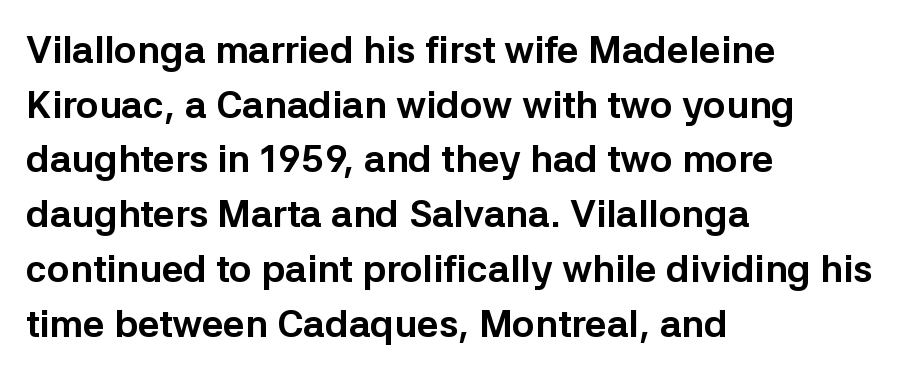
Q: Is the text bold? A: Yes.
Q: Is the text italic (slanted)? A: No, it is upright.
Q: Is the typeface a serif or a sans-serif typeface? A: Sans-serif.
Q: Is the text underlined? A: No.
Q: How is the paragraph aligned? A: Left-aligned.
Q: Is the spacing between letters normal or unusually wide? A: Normal.
Q: Is the spacing between lines tight, normal or loose? A: Normal.
Q: Width (condensed, normal, or wide)? A: Normal.
Q: Stroke contrast? A: Low.
Q: x-height? A: Medium.
Q: Monospaced? A: No.
